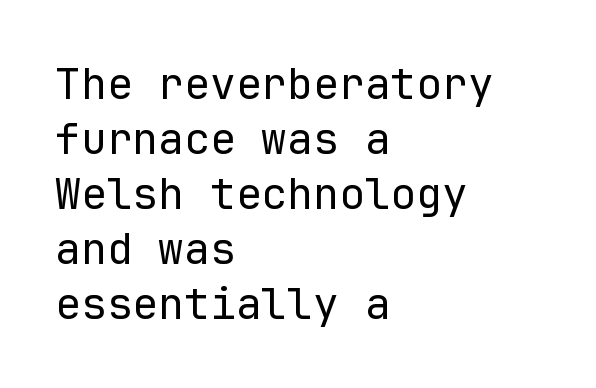
Between one letter and the next there's only the usual sliver of space. The rendering anchors every line to the left-hand side. This rendering employs a face without finishing strokes, i.e., a sans-serif. Note the uniform advance width — an 'i' takes as much space as an 'm'.
